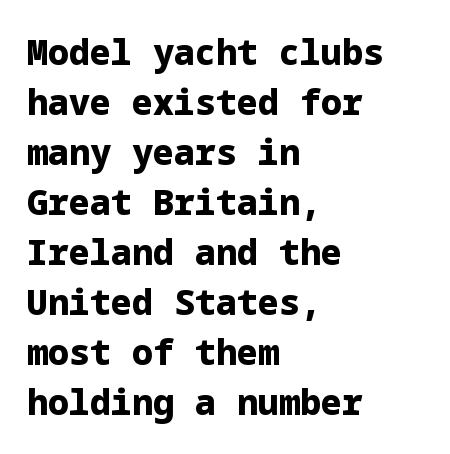
Ordinary non-slanted type is in use. Successive baselines arrive at the customary interval. Anything drawn beneath the words? Only blank space. Does extra space separate the letters? No, they use regular spacing. What kind of face is this? One without serifs — a sans. The paragraph has a hard left edge and a soft right edge.
